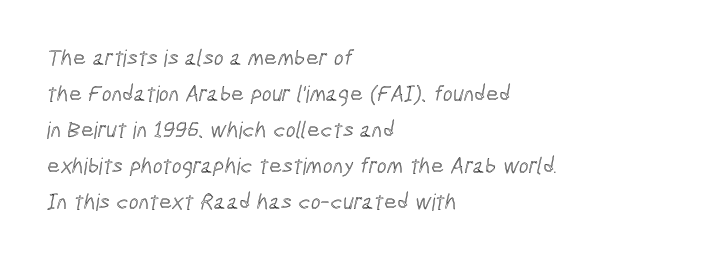
{"underline": "no", "align": "left", "line_spacing": "normal", "line_spacing_ratio": 1.57, "letter_spacing": "normal", "letter_spacing_em": 0.0, "glyph_px": 23}
